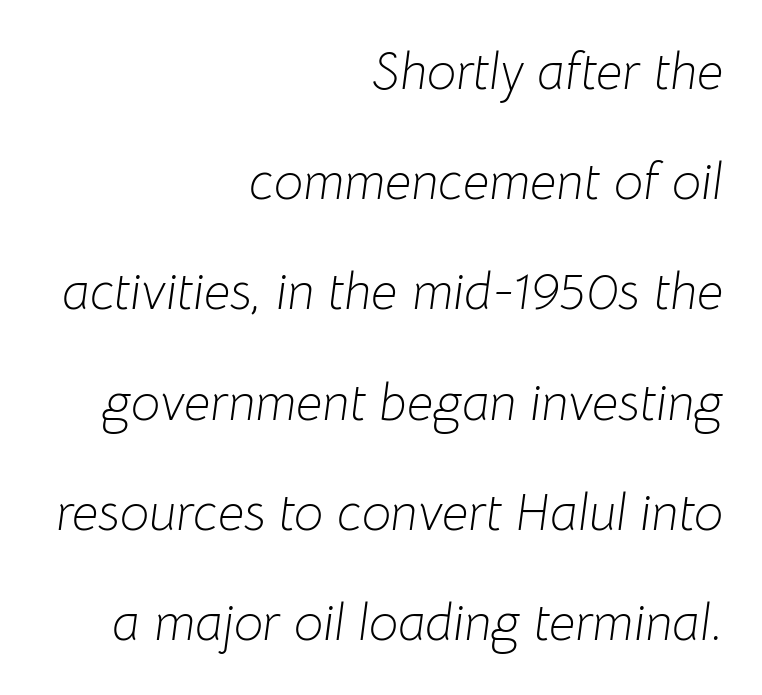
{"italic": "yes", "lean": "right", "slant_degrees": 8, "bold": "no", "weight": "light", "width": "normal", "stroke_contrast": "low", "x_height": "medium", "monospaced": "no", "underline": "no", "align": "right", "line_spacing": "loose", "line_spacing_ratio": 2.12, "letter_spacing": "normal", "letter_spacing_em": 0.0, "glyph_px": 52}
